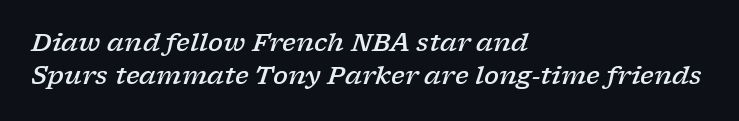
{"italic": "yes", "lean": "right", "slant_degrees": 17, "bold": "semi", "underline": "no", "align": "left", "line_spacing": "normal", "line_spacing_ratio": 1.32, "letter_spacing": "normal", "letter_spacing_em": 0.0, "glyph_px": 25}
